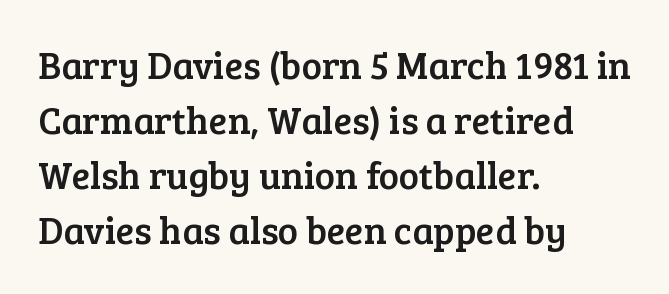
Q: Is the text italic (slanted)? A: No, it is upright.
Q: Is the typeface a serif or a sans-serif typeface? A: Serif.
Q: Is the text underlined? A: No.
Q: How is the paragraph aligned? A: Left-aligned.
Q: Is the spacing between letters normal or unusually wide? A: Normal.
Q: Is the spacing between lines tight, normal or loose? A: Normal.
Q: Width (condensed, normal, or wide)? A: Normal.
Q: Stroke contrast? A: Low.
Q: x-height? A: Medium.
Q: Monospaced? A: No.
